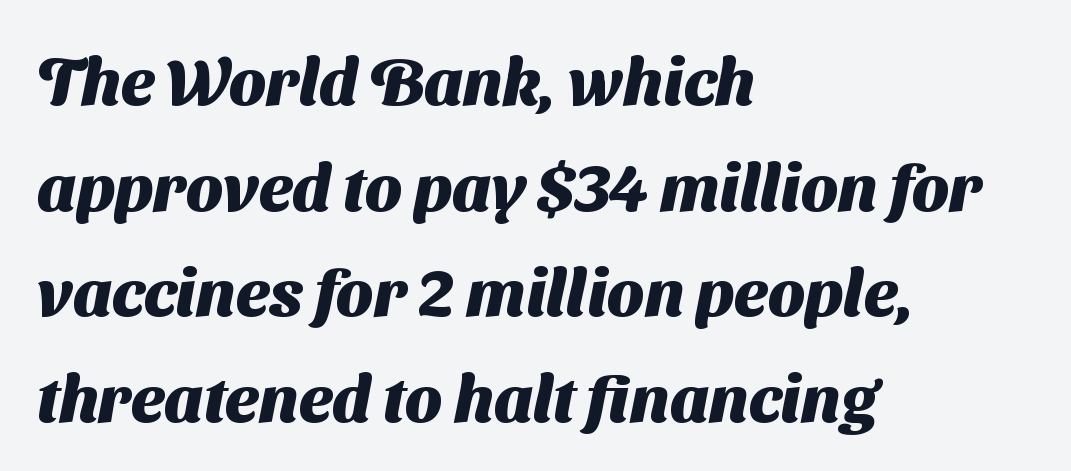
The image shows 66 px heavy sans-serif type; set left-aligned, normal line spacing (1.6x), normal letter spacing, not underlined; medium stroke contrast and a medium x-height.
